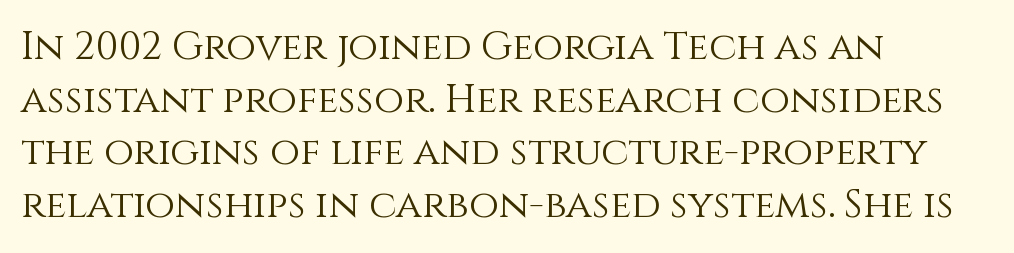
{"italic": "no", "bold": "no", "weight": "light", "width": "normal", "x_height": "large", "monospaced": "no", "underline": "no", "align": "left", "line_spacing": "normal", "line_spacing_ratio": 1.35, "letter_spacing": "normal", "letter_spacing_em": 0.0, "glyph_px": 39}
